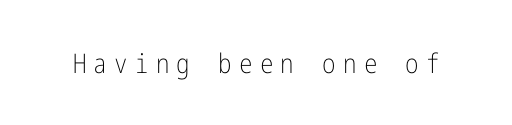
The image shows 27 px text type, upright; set unusually wide letter spacing (+0.27 em), not underlined.
